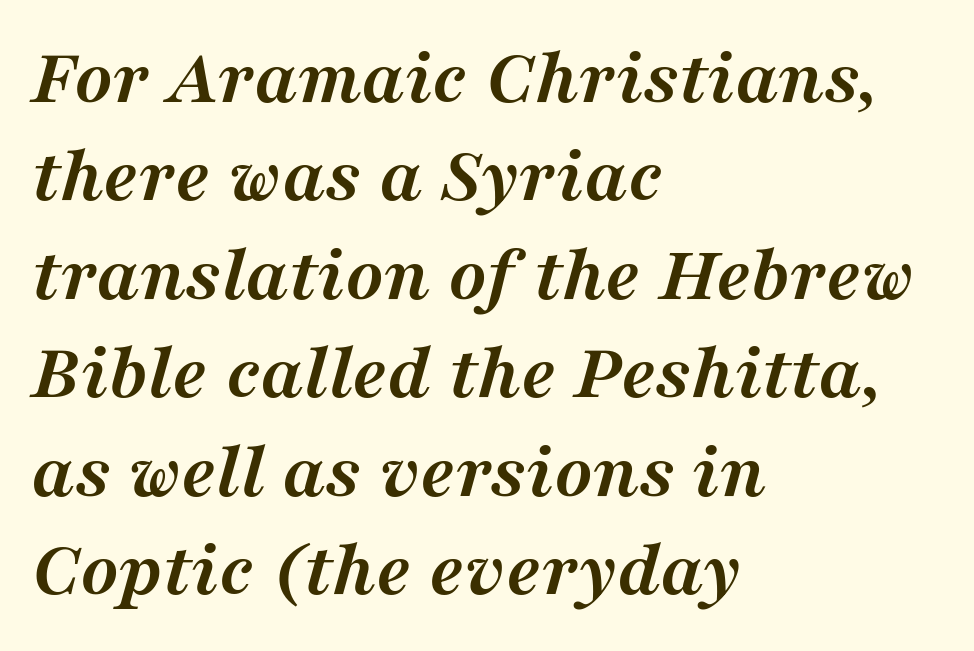
Do the characters align in a grid? No, the font is proportional. How are the letters spaced? Ordinarily, with no added tracking. Bold? Absolutely — the strokes are thick and heavy. Honestly, there is no underline to notice here at all. Does the type have serifs? Yes, each stem ends in a small foot.
